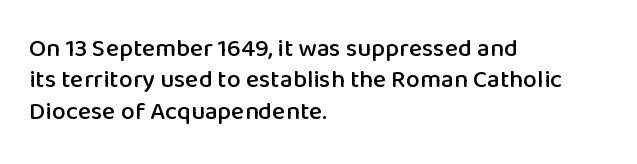
Q: Is the text italic (slanted)? A: No, it is upright.
Q: Is the text underlined? A: No.
Q: How is the paragraph aligned? A: Left-aligned.
Q: Is the spacing between letters normal or unusually wide? A: Normal.
Q: Is the spacing between lines tight, normal or loose? A: Normal.
